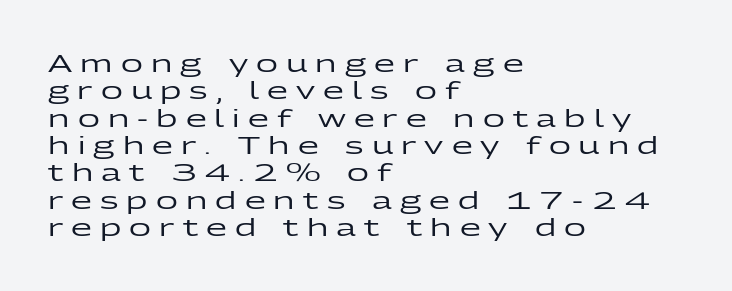
The image shows 24 px text type, upright; set left-aligned, tight line spacing (1.14x), unusually wide letter spacing (+0.34 em), not underlined.
